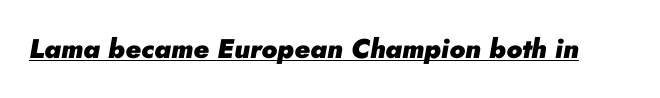
The image shows 27 px bold type, italic (leaning right); set normal letter spacing, underlined.
